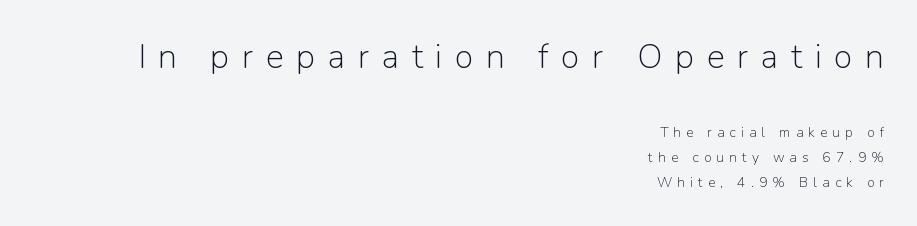
Q: Is the text bold? A: No.
Q: Is the text italic (slanted)? A: No, it is upright.
Q: Is the typeface a serif or a sans-serif typeface? A: Sans-serif.
Q: Is the text underlined? A: No.
Q: How is the paragraph aligned? A: Right-aligned.
Q: Is the spacing between letters normal or unusually wide? A: Unusually wide.
Q: Which block of text is set in a larger size, the first (top) or the second (bottom)? A: The first (top) one.
Q: Width (condensed, normal, or wide)? A: Normal.
Q: Stroke contrast? A: Low.
Q: x-height? A: Medium.
Q: Monospaced? A: No.
